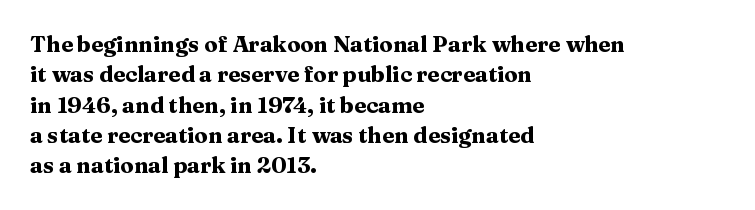
The paragraph shown leans on its left margin. The glyphs have the mass of a bold cut. How are the letters spaced? Ordinarily, with no added tracking. This sample uses an upright cut, with every glyph sitting square on the baseline.
